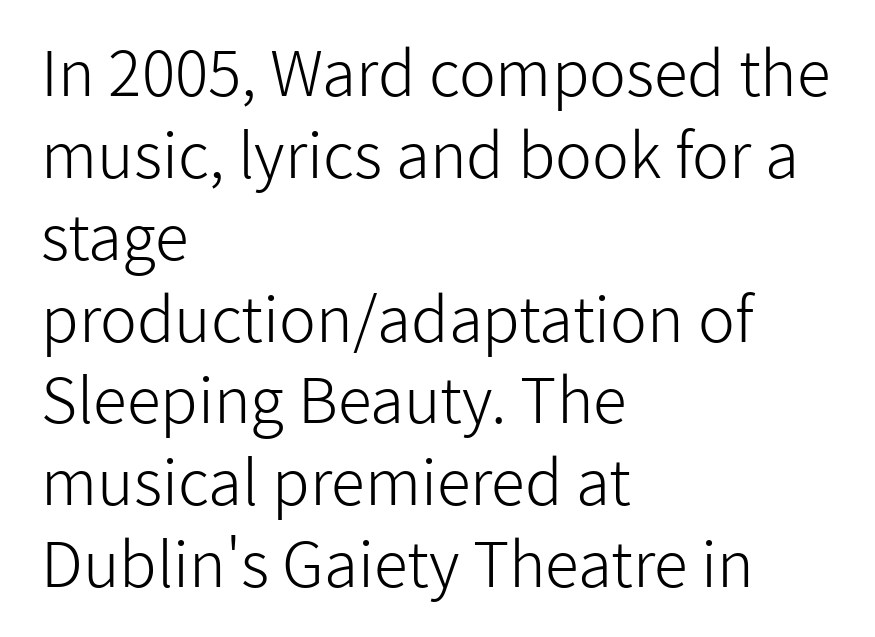
Q: Is the text bold? A: No.
Q: Is the text italic (slanted)? A: No, it is upright.
Q: Is the typeface a serif or a sans-serif typeface? A: Sans-serif.
Q: Is the text underlined? A: No.
Q: How is the paragraph aligned? A: Left-aligned.
Q: Is the spacing between letters normal or unusually wide? A: Normal.
Q: Is the spacing between lines tight, normal or loose? A: Normal.
Q: Width (condensed, normal, or wide)? A: Normal.
Q: Stroke contrast? A: Low.
Q: x-height? A: Medium.
Q: Monospaced? A: No.
